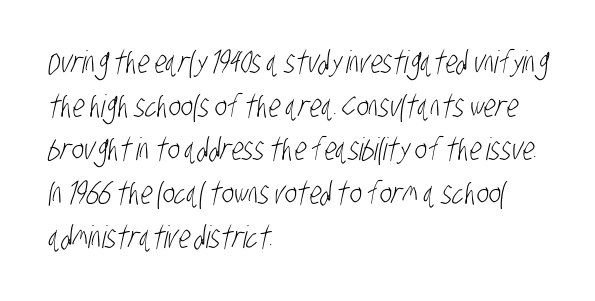
Vertically, the passage feels balanced, rows spaced as you'd expect. Think of a printed novel: that variable character pitch is what you see here. Words float on clear page, feet unadorned. Nope, no serifs anywhere on these letters. The tracking reads as untouched default to a designer's eye. No extra ink here — the face is not bold.
